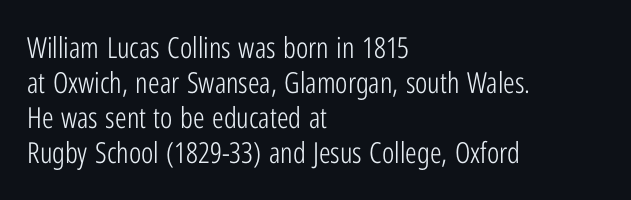
Style check: upright. Standard letterfit; no display-style spreading of the glyphs. Regarding serifs, this sample does without them. The weight would be labelled regular, book, light, or lighter still.
